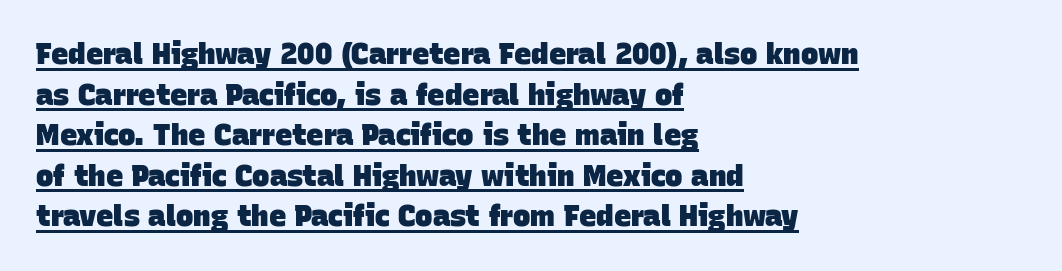
{"serif": "no", "bold": "yes", "weight": "heavy", "width": "normal", "stroke_contrast": "low", "x_height": "large", "monospaced": "no", "underline": "yes", "align": "left", "line_spacing": "normal", "line_spacing_ratio": 1.4, "letter_spacing": "normal", "letter_spacing_em": 0.0, "glyph_px": 29}
